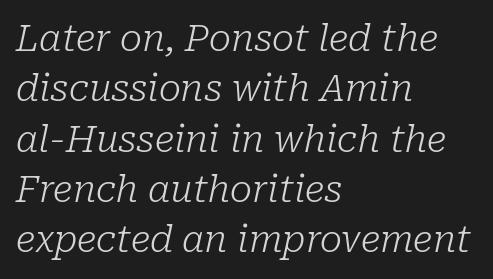
Q: Is the text bold? A: No.
Q: Is the text italic (slanted)? A: Yes, it leans right by about 10 degrees.
Q: Is the typeface a serif or a sans-serif typeface? A: Serif.
Q: Is the text underlined? A: No.
Q: How is the paragraph aligned? A: Left-aligned.
Q: Is the spacing between letters normal or unusually wide? A: Normal.
Q: Is the spacing between lines tight, normal or loose? A: Normal.
Q: Width (condensed, normal, or wide)? A: Normal.
Q: Stroke contrast? A: Low.
Q: x-height? A: Medium.
Q: Monospaced? A: No.
